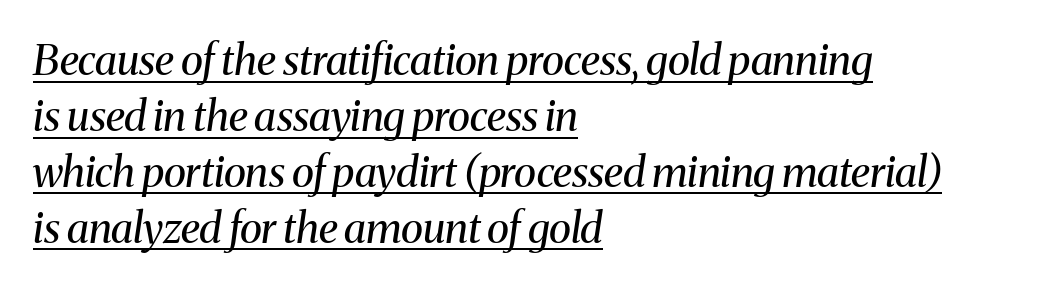
The image shows 42 px regular-weight serif type, italic (leaning right); set left-aligned, normal line spacing (1.33x), normal letter spacing, underlined; medium stroke contrast and a medium x-height.
